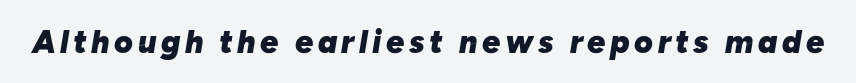
Q: Is the text bold? A: Yes.
Q: Is the text italic (slanted)? A: Yes, it leans right by about 10 degrees.
Q: Is the text underlined? A: No.
Q: Width (condensed, normal, or wide)? A: Normal.
Q: Stroke contrast? A: Low.
Q: x-height? A: Medium.
Q: Monospaced? A: No.
